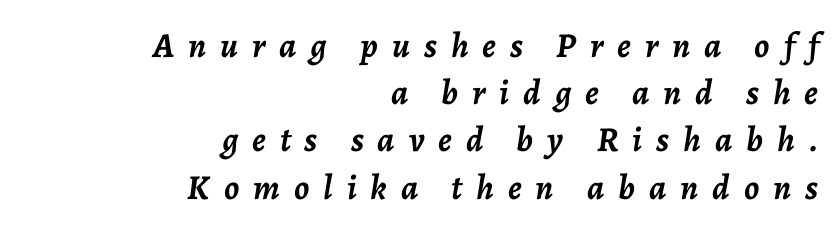
{"italic": "yes", "lean": "right", "slant_degrees": 7, "bold": "yes", "weight": "semibold", "width": "normal", "stroke_contrast": "low", "x_height": "medium", "monospaced": "no", "underline": "no", "align": "right", "line_spacing": "normal", "line_spacing_ratio": 1.35, "letter_spacing": "wide", "letter_spacing_em": 0.4, "glyph_px": 35}
